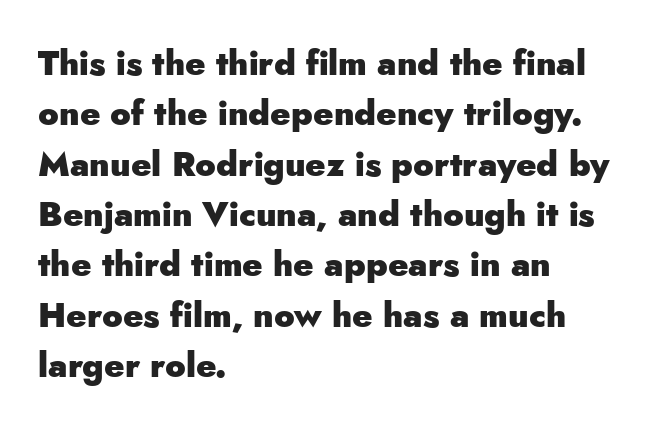
The image shows 34 px heavy sans-serif type, upright; set left-aligned, normal line spacing (1.48x), normal letter spacing, not underlined; low stroke contrast and a small x-height.
